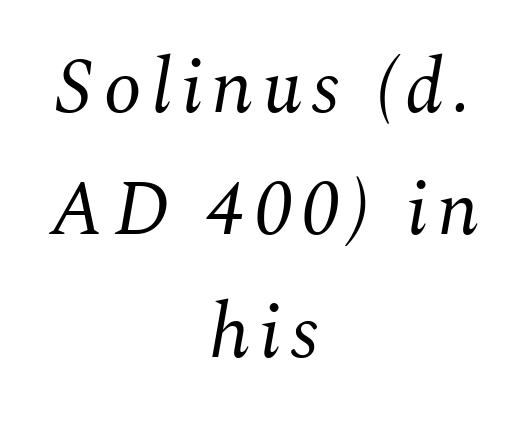
The image shows 77 px regular-weight serif type, italic (leaning right); set centered, normal line spacing (1.59x), not underlined; medium stroke contrast and a medium x-height.
